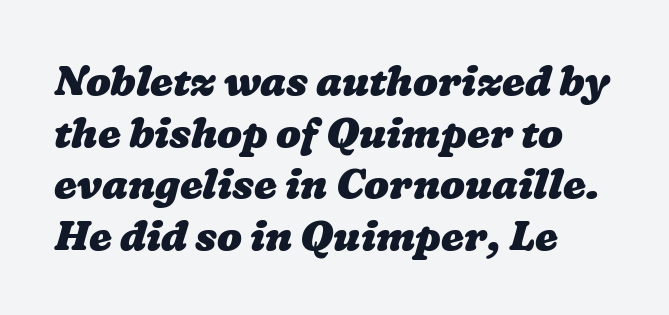
{"bold": "yes", "weight": "heavy", "width": "wide", "stroke_contrast": "low", "x_height": "medium", "monospaced": "no", "underline": "no", "align": "left", "line_spacing": "normal", "line_spacing_ratio": 1.26, "letter_spacing": "normal", "letter_spacing_em": 0.0, "glyph_px": 41}
